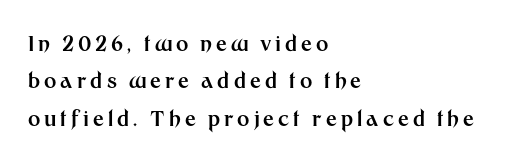
The image shows 21 px bold type, upright; set left-aligned, line spacing 1.78x, not underlined.
